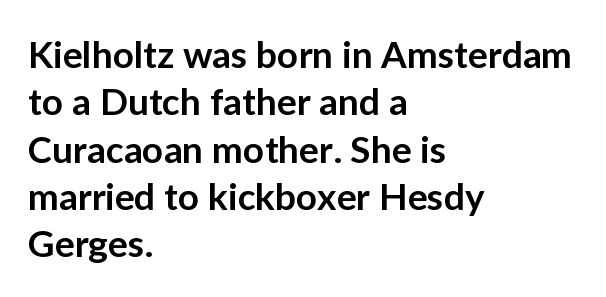
Q: Is the text bold? A: Semi-bold.
Q: Is the text italic (slanted)? A: No, it is upright.
Q: Is the typeface a serif or a sans-serif typeface? A: Sans-serif.
Q: Is the text underlined? A: No.
Q: How is the paragraph aligned? A: Left-aligned.
Q: Is the spacing between letters normal or unusually wide? A: Normal.
Q: Is the spacing between lines tight, normal or loose? A: Normal.
Q: Width (condensed, normal, or wide)? A: Normal.
Q: Stroke contrast? A: Low.
Q: x-height? A: Medium.
Q: Monospaced? A: No.
